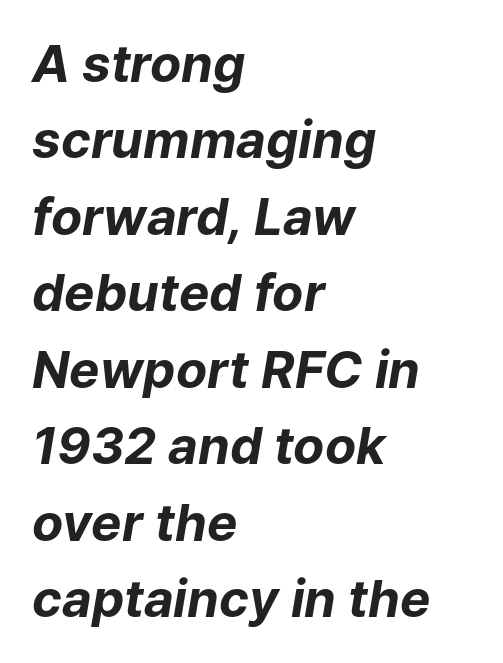
The image shows 51 px bold type, italic (leaning right); set left-aligned, normal line spacing (1.5x), normal letter spacing, not underlined; low stroke contrast and a medium x-height.
